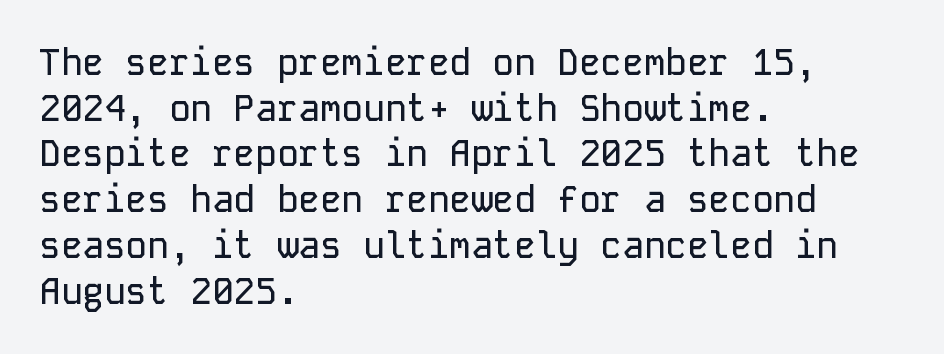
{"serif": "no", "italic": "no", "width": "normal", "stroke_contrast": "low", "x_height": "medium", "monospaced": "yes", "underline": "no", "align": "left", "line_spacing": "normal", "line_spacing_ratio": 1.27, "letter_spacing": "normal", "letter_spacing_em": 0.0, "glyph_px": 36}
